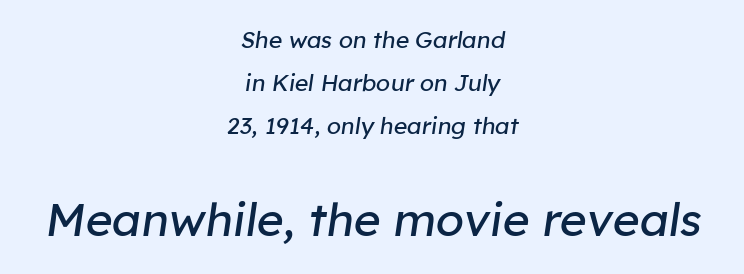
Ink coverage per letter is moderate at most. Tall strokes in this sample are angled rather than plumb. The face used here is rendered with its standard letterfit. You could not count columns in this text — the font is proportionally spaced. Type size steps up from the first block to the second. Notice how the passage keeps no hard edge, just a central spine.
